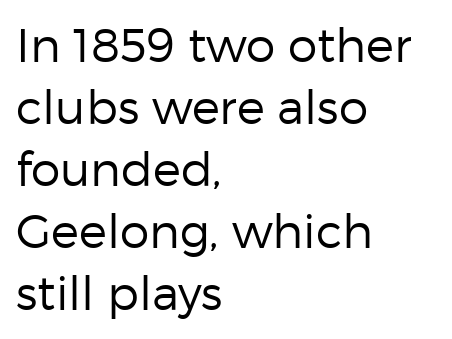
The image shows 47 px regular-weight sans-serif type, upright; set left-aligned, normal line spacing (1.32x), normal letter spacing, not underlined; low stroke contrast and a medium x-height.
